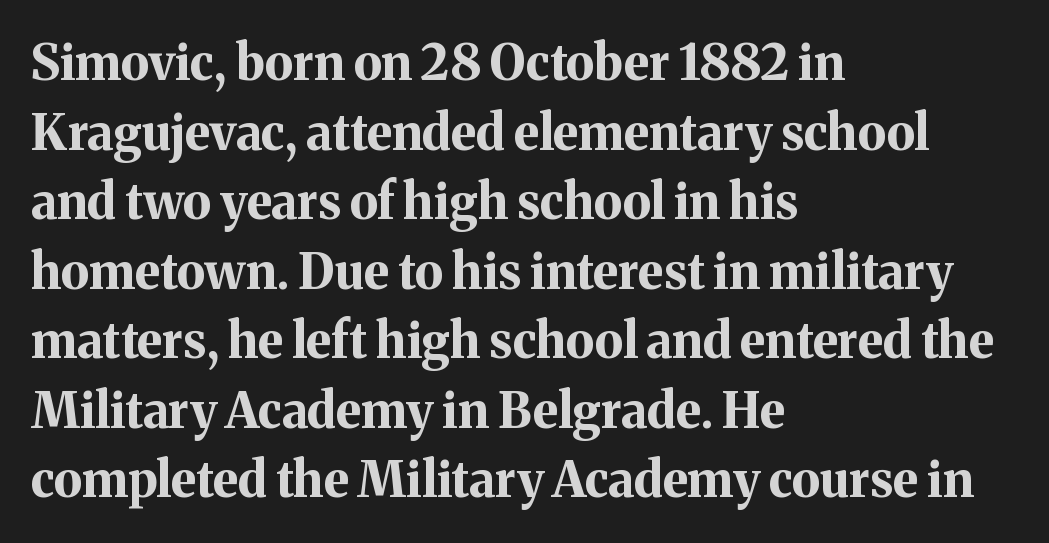
{"serif": "yes", "italic": "no", "bold": "yes", "weight": "bold", "width": "normal", "stroke_contrast": "medium", "x_height": "medium", "monospaced": "no", "underline": "no", "align": "left", "line_spacing": "normal", "line_spacing_ratio": 1.42, "letter_spacing": "normal", "letter_spacing_em": 0.0, "glyph_px": 49}
